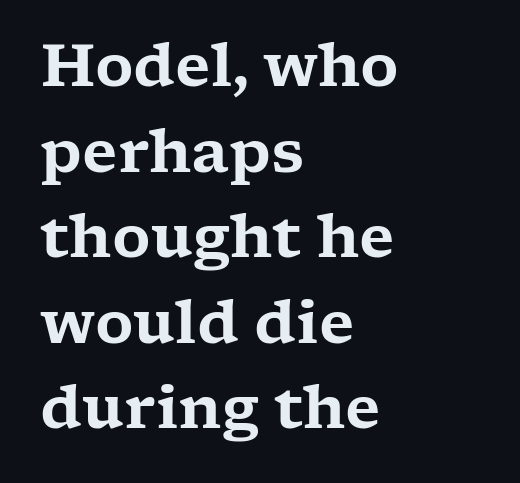
The image shows 59 px wide serif type, upright; set left-aligned, normal line spacing (1.45x), normal letter spacing, not underlined; low stroke contrast and a medium x-height.
